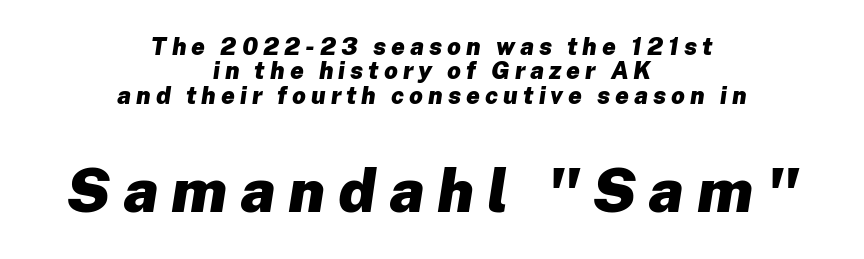
The image shows 61 px heavy type, italic (leaning right); set centered, tight line spacing (1.02x), unusually wide letter spacing (+0.21 em), not underlined; the second (bottom) block is 2.54x larger; low stroke contrast and a medium x-height.
